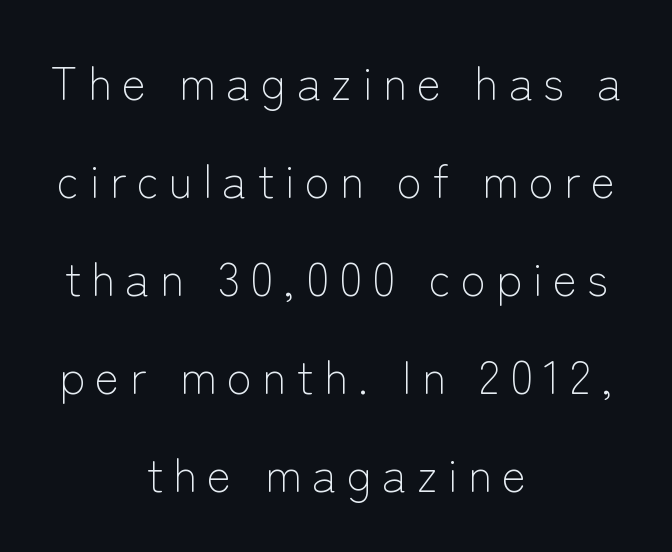
The horizontal fit of the characters is loose and conspicuously gappy. This reads as an unemphasized weight, regular at the heaviest. The text was rendered using a sans face with plain stroke endings. Is this a fixed-width face? No — the glyphs have proportional, varying widths.
